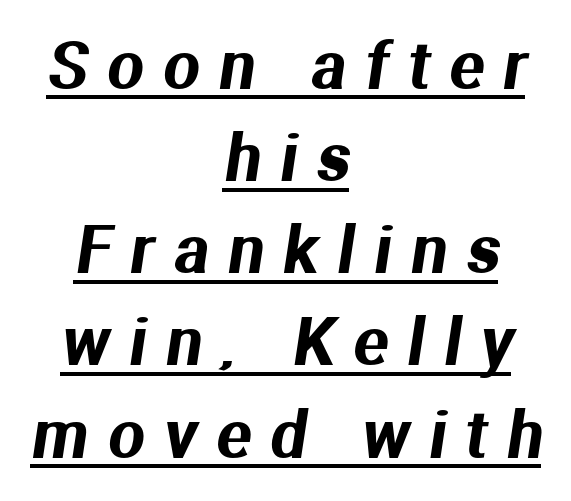
Q: Is the typeface a serif or a sans-serif typeface? A: Sans-serif.
Q: Is the text underlined? A: Yes.
Q: How is the paragraph aligned? A: Centered.
Q: Is the spacing between letters normal or unusually wide? A: Unusually wide.
Q: Is the spacing between lines tight, normal or loose? A: Normal.
Q: Width (condensed, normal, or wide)? A: Normal.
Q: Stroke contrast? A: Medium.
Q: x-height? A: Medium.
Q: Monospaced? A: No.
